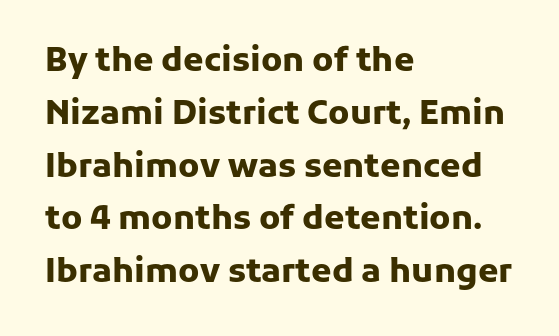
{"serif": "no", "italic": "no", "bold": "yes", "weight": "heavy", "width": "normal", "stroke_contrast": "low", "x_height": "medium", "monospaced": "no", "underline": "no", "align": "left", "line_spacing": "normal", "line_spacing_ratio": 1.6, "letter_spacing": "normal", "letter_spacing_em": 0.0, "glyph_px": 33}
